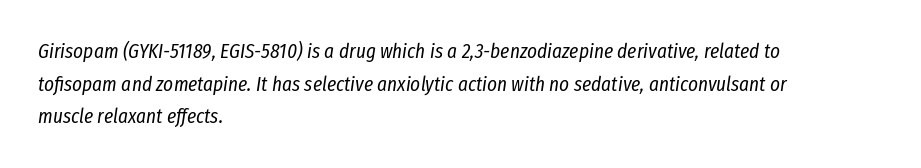
Q: Is the text bold? A: No.
Q: Is the text italic (slanted)? A: Yes, it leans right by about 8 degrees.
Q: Is the text underlined? A: No.
Q: How is the paragraph aligned? A: Left-aligned.
Q: Is the spacing between letters normal or unusually wide? A: Normal.
Q: Is the spacing between lines tight, normal or loose? A: Normal.
